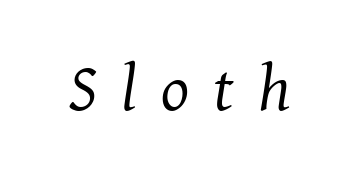
{"serif": "yes", "italic": "yes", "lean": "right", "slant_degrees": 8, "bold": "no", "weight": "regular", "width": "normal", "stroke_contrast": "medium", "x_height": "medium", "monospaced": "no", "underline": "no", "letter_spacing": "wide", "letter_spacing_em": 0.37, "glyph_px": 66}
